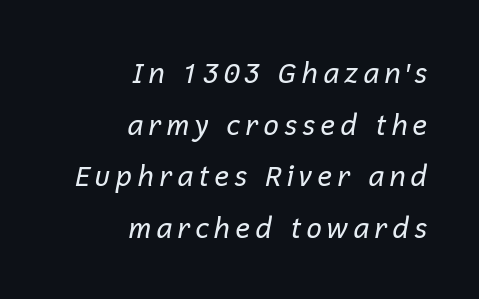
The image shows 28 px regular-weight type, italic (leaning right); set right-aligned, line spacing 1.84x, not underlined; low stroke contrast and a medium x-height.
